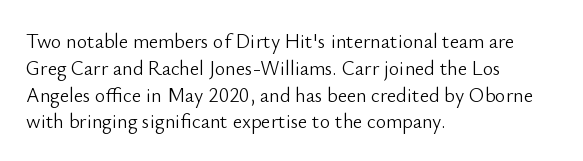
{"italic": "no", "bold": "no", "underline": "no", "align": "left", "line_spacing": "normal", "line_spacing_ratio": 1.34, "letter_spacing": "normal", "letter_spacing_em": 0.0, "glyph_px": 20}
